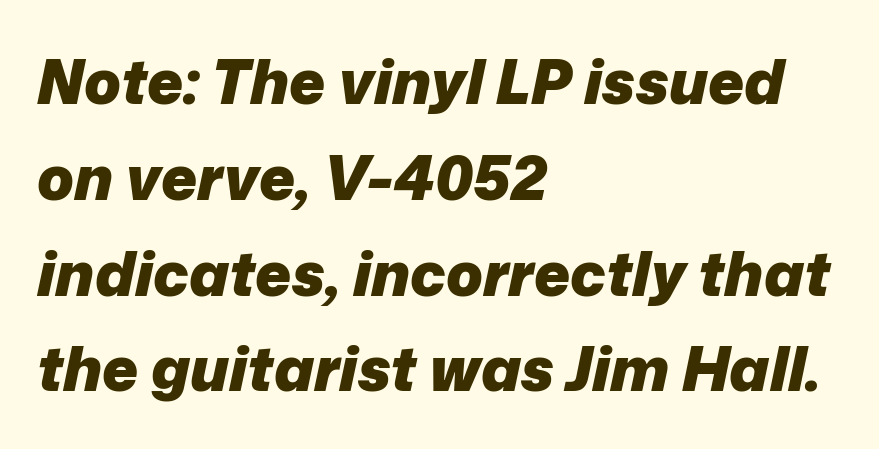
The image shows 61 px heavy type, italic (leaning right); set left-aligned, normal line spacing (1.57x), normal letter spacing, not underlined; low stroke contrast and a medium x-height.
